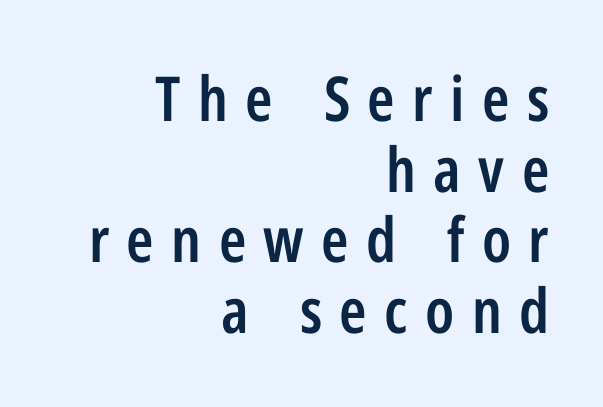
{"serif": "no", "italic": "no", "bold": "semi", "weight": "semibold", "width": "condensed", "stroke_contrast": "low", "x_height": "medium", "monospaced": "no", "underline": "no", "align": "right", "line_spacing": "tight", "line_spacing_ratio": 1.14, "letter_spacing": "wide", "letter_spacing_em": 0.28, "glyph_px": 62}
